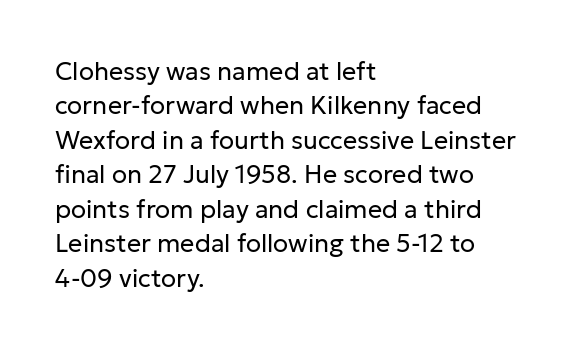
The image shows 25 px text type, upright; set left-aligned, normal line spacing (1.38x), normal letter spacing, not underlined.
